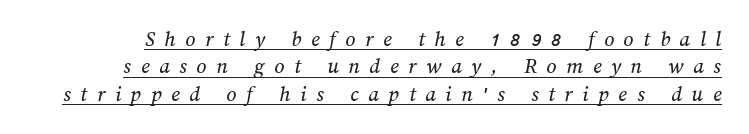
Every word sits above its own underline. Rows of type keep a routine distance in the vertical direction. Letter spacing: wide.
